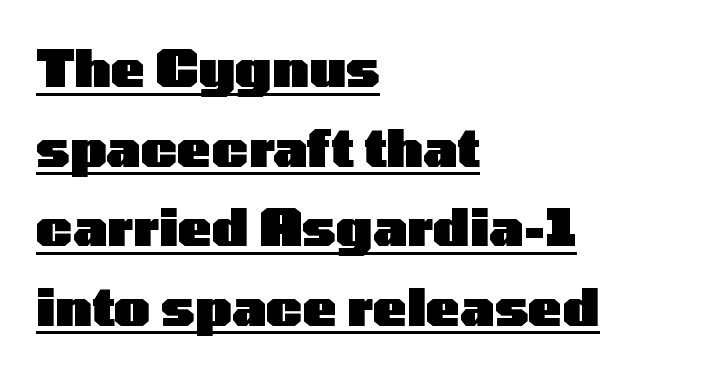
{"serif": "no", "italic": "no", "bold": "yes", "weight": "heavy", "width": "wide", "stroke_contrast": "low", "x_height": "medium", "monospaced": "no", "underline": "yes", "align": "left", "line_spacing": "normal", "line_spacing_ratio": 1.56, "letter_spacing": "normal", "letter_spacing_em": 0.0, "glyph_px": 51}
